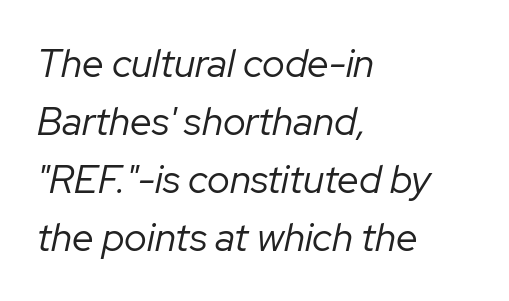
Q: Is the text bold? A: No.
Q: Is the text italic (slanted)? A: Yes, it leans right by about 12 degrees.
Q: Is the text underlined? A: No.
Q: How is the paragraph aligned? A: Left-aligned.
Q: Is the spacing between letters normal or unusually wide? A: Normal.
Q: Is the spacing between lines tight, normal or loose? A: Normal.
Q: Width (condensed, normal, or wide)? A: Normal.
Q: Stroke contrast? A: Low.
Q: x-height? A: Medium.
Q: Monospaced? A: No.
